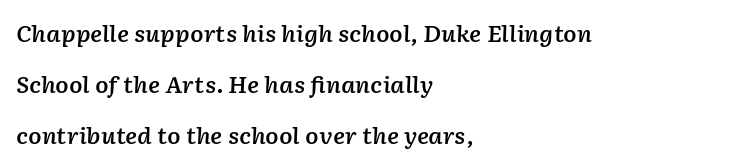
Every character sits at an angle, as italics do. This rendering features lettering with no underline. Is the letter spacing exaggerated? No — it looks like the ordinary default. Does the leading feel generous? Absolutely, it's lavish. This is the in-between weight designers call semibold or demi.
